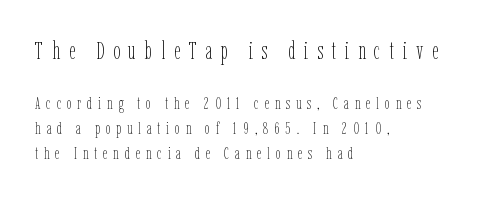
The image shows 25 px text type, upright; set left-aligned, normal line spacing (1.48x), unusually wide letter spacing (+0.35 em), not underlined; the first (top) block is 1.47x larger.
